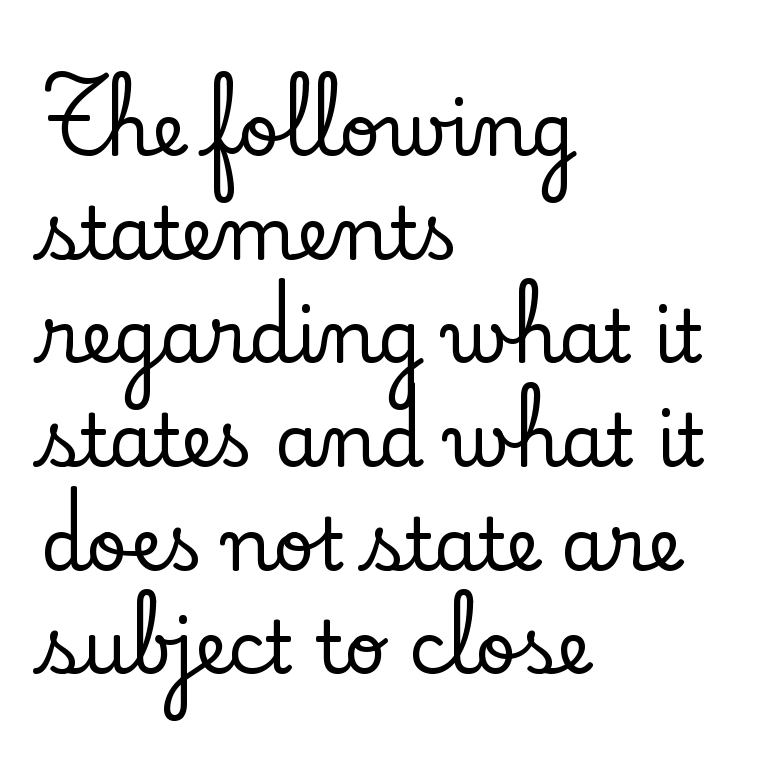
These lines are set flush left with a ragged right edge. The face used here is seriffed, in the tradition of book romans. This sample has the flowing, uneven cadence of proportional lettering. The font's upright variant was chosen for this text.
